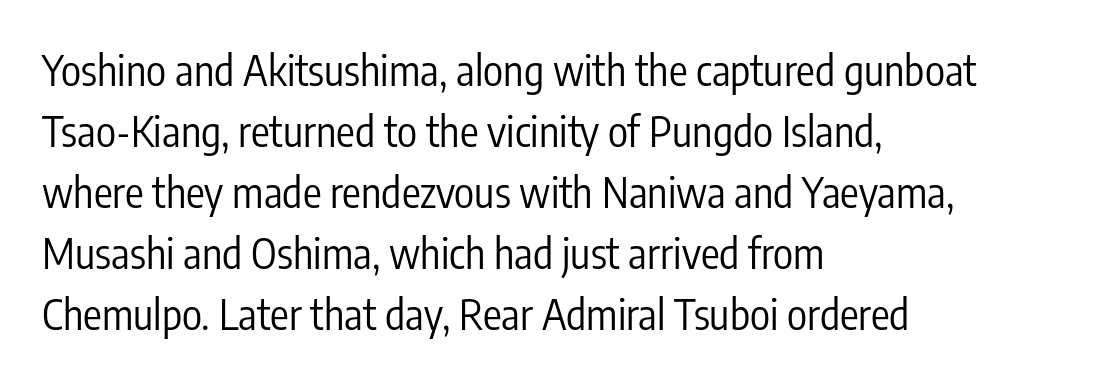
{"serif": "no", "italic": "no", "bold": "no", "weight": "regular", "width": "condensed", "stroke_contrast": "low", "x_height": "medium", "monospaced": "no", "underline": "no", "align": "left", "line_spacing": "normal", "line_spacing_ratio": 1.45, "letter_spacing": "normal", "letter_spacing_em": 0.0, "glyph_px": 42}
